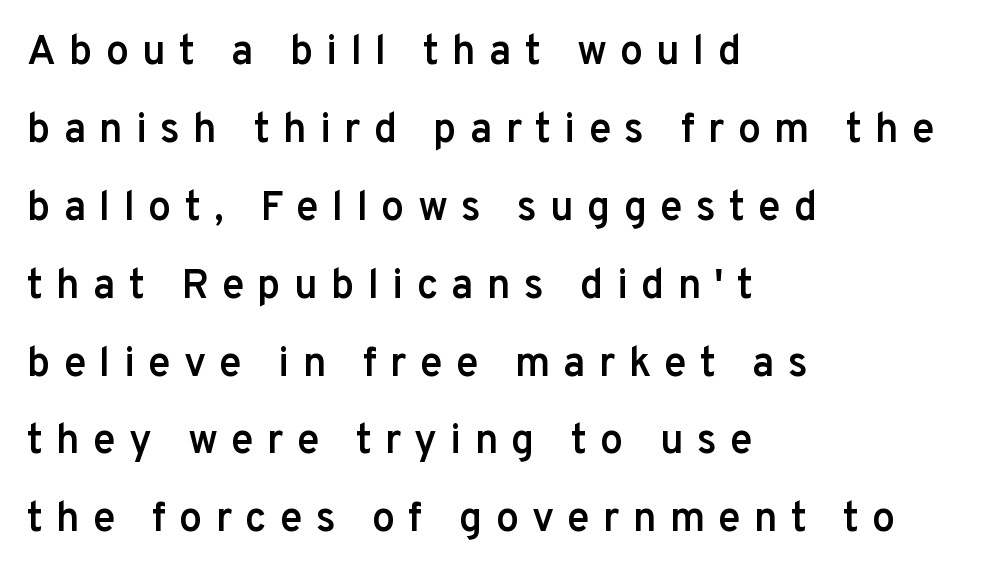
Q: Is the text bold? A: Semi-bold.
Q: Is the text italic (slanted)? A: No, it is upright.
Q: Is the typeface a serif or a sans-serif typeface? A: Sans-serif.
Q: Is the text underlined? A: No.
Q: How is the paragraph aligned? A: Left-aligned.
Q: Is the spacing between letters normal or unusually wide? A: Unusually wide.
Q: Is the spacing between lines tight, normal or loose? A: Loose.
Q: Width (condensed, normal, or wide)? A: Normal.
Q: Stroke contrast? A: Low.
Q: x-height? A: Medium.
Q: Monospaced? A: No.
